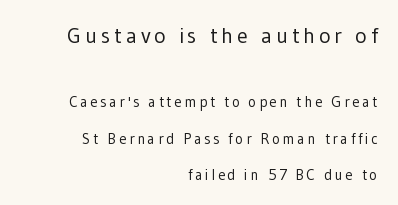
Q: Is the text bold? A: No.
Q: Is the text italic (slanted)? A: No, it is upright.
Q: Is the text underlined? A: No.
Q: How is the paragraph aligned? A: Right-aligned.
Q: Is the spacing between lines tight, normal or loose? A: Loose.
Q: Which block of text is set in a larger size, the first (top) or the second (bottom)? A: The first (top) one.
